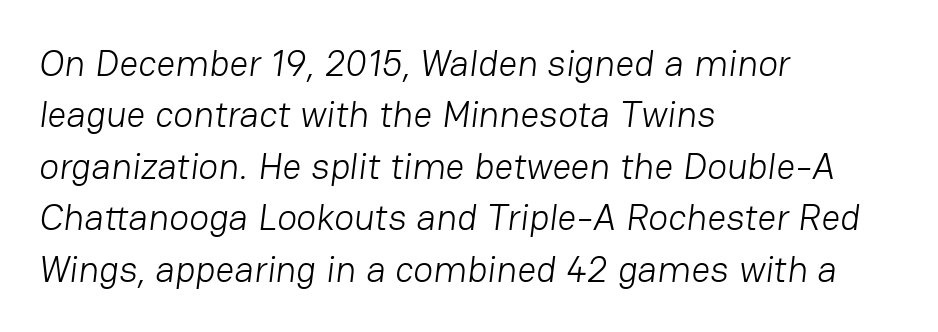
The passage shown is not bold in any degree. The letters advance in unequal steps, a hallmark of proportional type. Stroke terminals: plain, sans-serif. Bare-footed words on every line. The face used here is rendered with its standard letterfit. Does the copy run flush right? No — it runs flush left.
